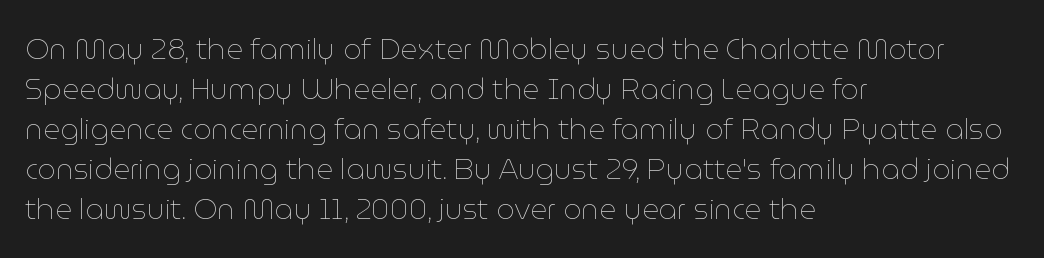
The image shows 29 px thin type, upright; set left-aligned, normal line spacing (1.38x), normal letter spacing, not underlined; low stroke contrast and a medium x-height.
